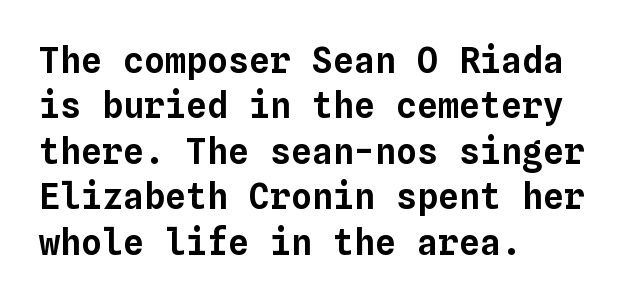
{"italic": "no", "width": "normal", "stroke_contrast": "low", "x_height": "medium", "monospaced": "yes", "underline": "no", "align": "left", "line_spacing": "normal", "line_spacing_ratio": 1.3, "letter_spacing": "normal", "letter_spacing_em": 0.0, "glyph_px": 35}
